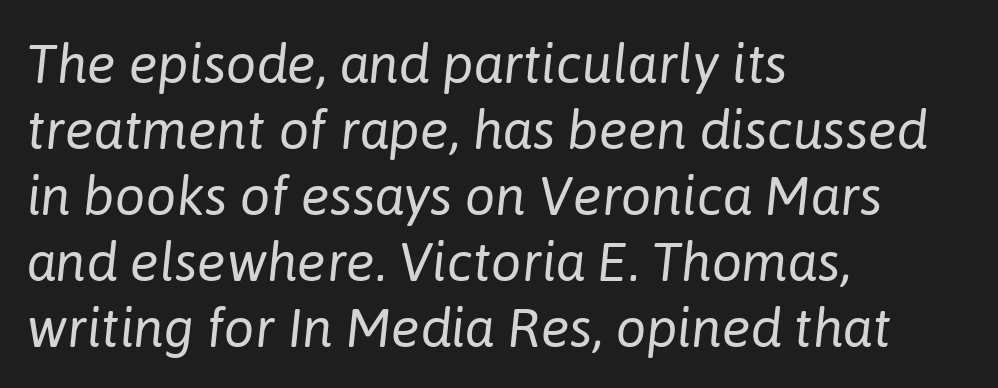
Q: Is the text bold? A: No.
Q: Is the text italic (slanted)? A: Yes, it leans right by about 6 degrees.
Q: Is the text underlined? A: No.
Q: How is the paragraph aligned? A: Left-aligned.
Q: Is the spacing between letters normal or unusually wide? A: Normal.
Q: Width (condensed, normal, or wide)? A: Normal.
Q: Stroke contrast? A: Low.
Q: x-height? A: Medium.
Q: Monospaced? A: No.
